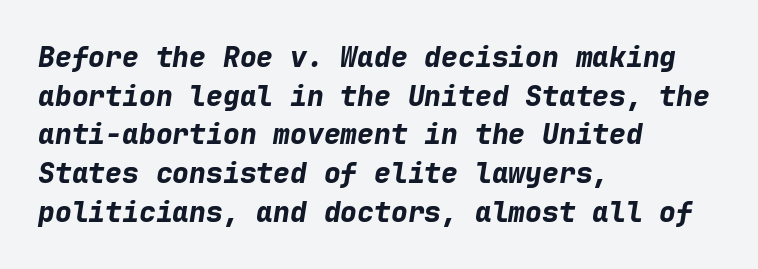
{"italic": "yes", "lean": "right", "slant_degrees": 9, "bold": "yes", "weight": "bold", "width": "normal", "stroke_contrast": "low", "x_height": "medium", "monospaced": "yes", "underline": "no", "align": "left", "line_spacing": "normal", "line_spacing_ratio": 1.38, "letter_spacing": "normal", "letter_spacing_em": 0.0, "glyph_px": 28}
